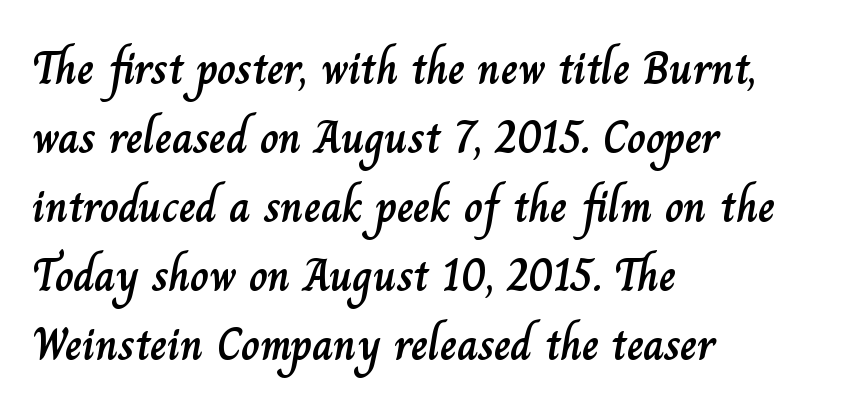
Q: Is the text italic (slanted)? A: Yes.
Q: Is the text underlined? A: No.
Q: How is the paragraph aligned? A: Left-aligned.
Q: Is the spacing between letters normal or unusually wide? A: Normal.
Q: Is the spacing between lines tight, normal or loose? A: Normal.
Q: Width (condensed, normal, or wide)? A: Normal.
Q: Stroke contrast? A: Low.
Q: x-height? A: Small.
Q: Monospaced? A: No.
